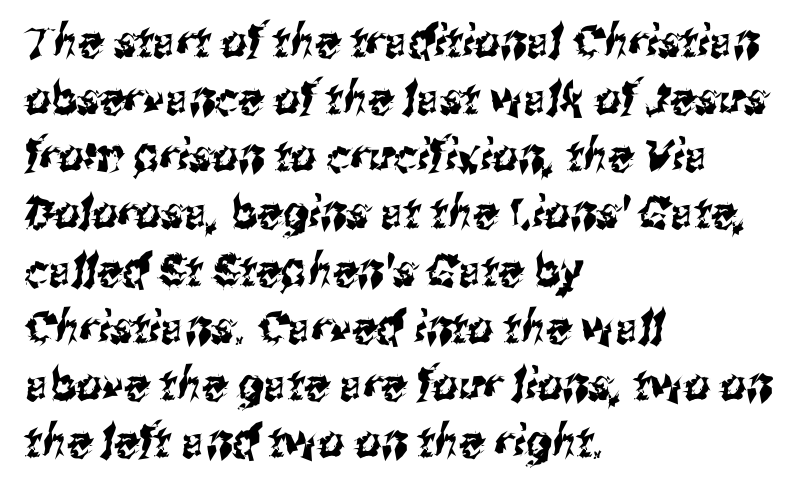
Q: Is the typeface a serif or a sans-serif typeface? A: Sans-serif.
Q: Is the text underlined? A: No.
Q: How is the paragraph aligned? A: Left-aligned.
Q: Is the spacing between letters normal or unusually wide? A: Normal.
Q: Is the spacing between lines tight, normal or loose? A: Normal.
Q: Width (condensed, normal, or wide)? A: Condensed.
Q: Stroke contrast? A: Medium.
Q: x-height? A: Medium.
Q: Monospaced? A: No.
